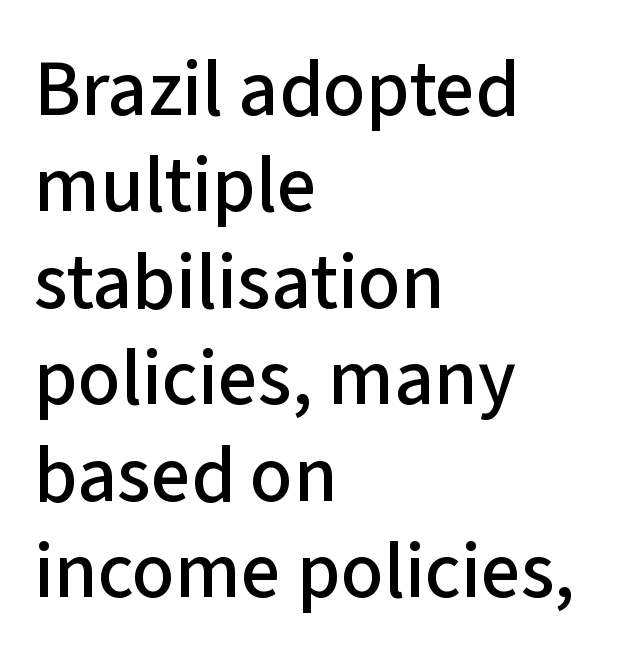
{"serif": "no", "italic": "no", "width": "normal", "stroke_contrast": "low", "x_height": "medium", "monospaced": "no", "underline": "no", "align": "left", "line_spacing_ratio": 1.22, "letter_spacing": "normal", "letter_spacing_em": 0.0, "glyph_px": 79}
